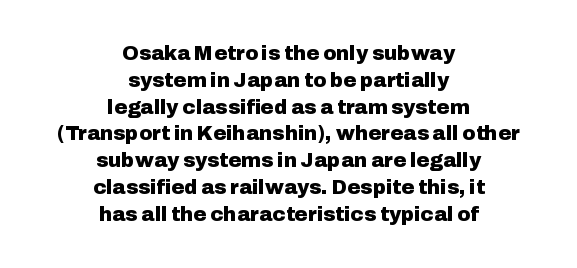
The image shows 20 px bold type, upright; set centered, normal line spacing (1.34x), normal letter spacing, not underlined.
